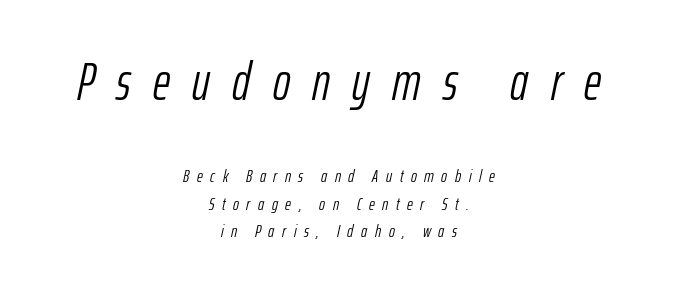
The image shows 53 px light, condensed type, italic (leaning right); set centered, normal line spacing (1.51x), unusually wide letter spacing (+0.42 em), not underlined; the first (top) block is 2.94x larger; low stroke contrast and a medium x-height.
